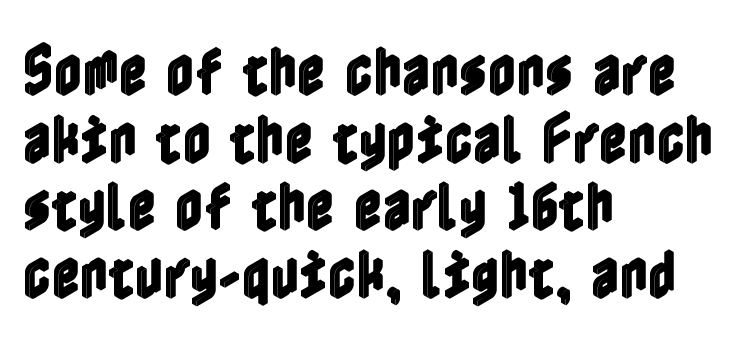
Upright lettering throughout. The zone under the glyphs is completely vacant. There is no visible air inserted between adjacent glyphs. The rendering anchors every line to the left-hand side.
